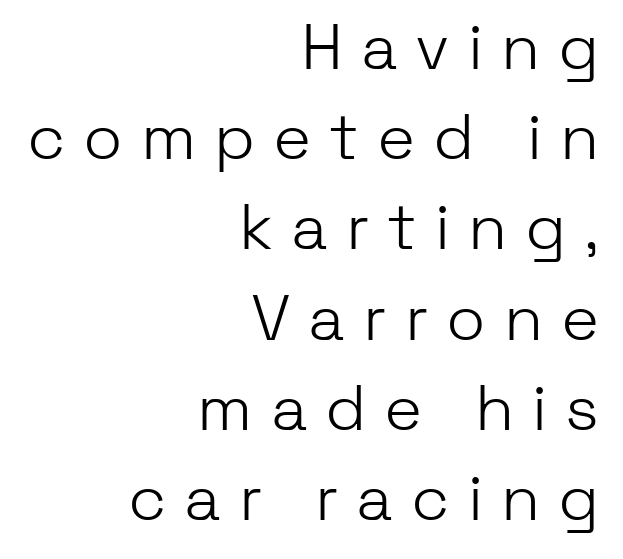
This reads as an unemphasized weight, regular at the heaviest. Serifs: no, the terminals of the letterforms are clean. Summary of vertical rhythm: regular, with standard interline spacing. The string is rendered with underlining switched off.
